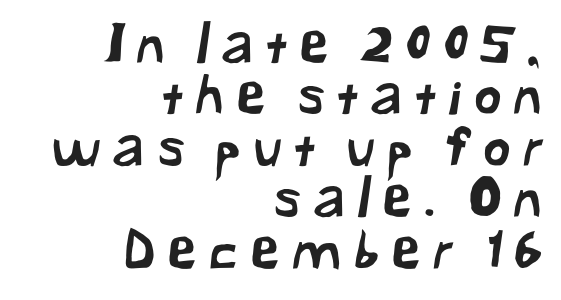
Q: Is the typeface a serif or a sans-serif typeface? A: Sans-serif.
Q: Is the text underlined? A: No.
Q: How is the paragraph aligned? A: Right-aligned.
Q: Is the spacing between letters normal or unusually wide? A: Unusually wide.
Q: Is the spacing between lines tight, normal or loose? A: Tight.
Q: Width (condensed, normal, or wide)? A: Normal.
Q: Stroke contrast? A: Low.
Q: x-height? A: Medium.
Q: Monospaced? A: No.
